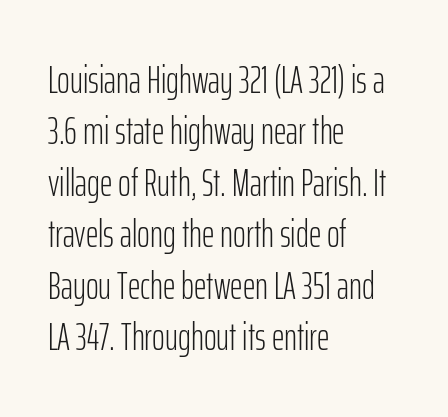
Q: Is the text bold? A: No.
Q: Is the text italic (slanted)? A: No, it is upright.
Q: Is the typeface a serif or a sans-serif typeface? A: Sans-serif.
Q: Is the text underlined? A: No.
Q: How is the paragraph aligned? A: Left-aligned.
Q: Is the spacing between letters normal or unusually wide? A: Normal.
Q: Is the spacing between lines tight, normal or loose? A: Normal.
Q: Width (condensed, normal, or wide)? A: Condensed.
Q: Stroke contrast? A: Low.
Q: x-height? A: Medium.
Q: Monospaced? A: No.
